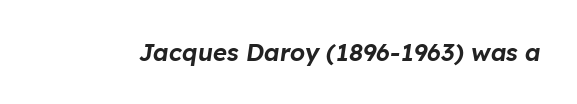
The image shows 24 px text type, italic (leaning right); set normal letter spacing, not underlined.
